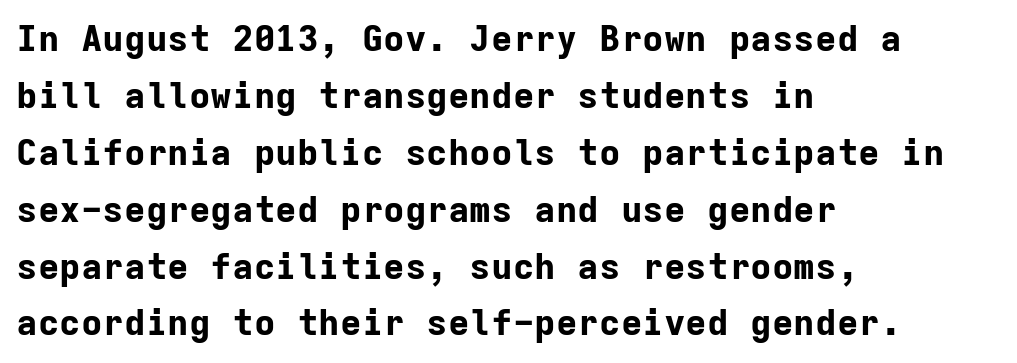
Q: Is the text bold? A: Yes.
Q: Is the text italic (slanted)? A: No, it is upright.
Q: Is the typeface a serif or a sans-serif typeface? A: Sans-serif.
Q: Is the text underlined? A: No.
Q: How is the paragraph aligned? A: Left-aligned.
Q: Is the spacing between letters normal or unusually wide? A: Normal.
Q: Is the spacing between lines tight, normal or loose? A: Normal.
Q: Width (condensed, normal, or wide)? A: Normal.
Q: Stroke contrast? A: Low.
Q: x-height? A: Medium.
Q: Monospaced? A: Yes.
